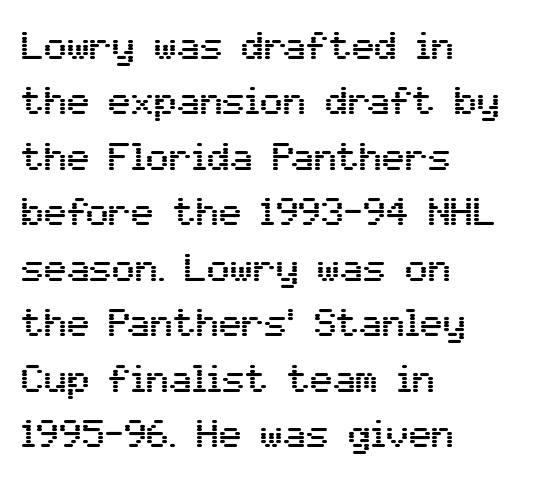
Q: Is the text italic (slanted)? A: No, it is upright.
Q: Is the typeface a serif or a sans-serif typeface? A: Sans-serif.
Q: Is the text underlined? A: No.
Q: How is the paragraph aligned? A: Left-aligned.
Q: Is the spacing between letters normal or unusually wide? A: Normal.
Q: Is the spacing between lines tight, normal or loose? A: Normal.
Q: Width (condensed, normal, or wide)? A: Normal.
Q: Stroke contrast? A: Medium.
Q: x-height? A: Medium.
Q: Monospaced? A: No.
